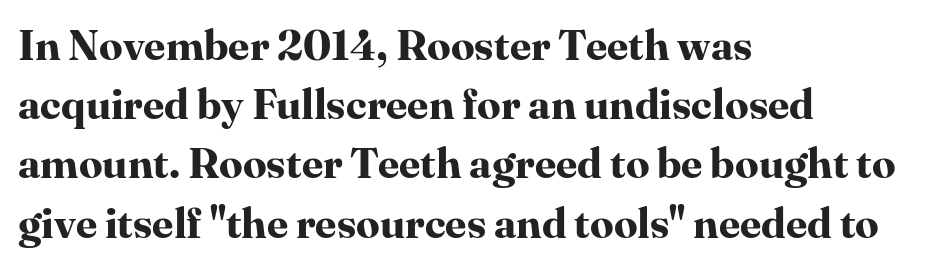
The image shows 42 px bold serif type, upright; set left-aligned, normal line spacing (1.41x), normal letter spacing, not underlined; high stroke contrast and a medium x-height.
